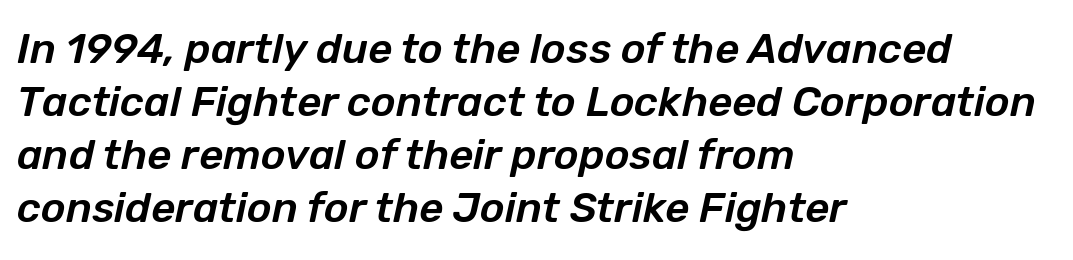
The image shows 42 px text type, italic (leaning right); set left-aligned, normal line spacing (1.26x), normal letter spacing, not underlined; low stroke contrast and a medium x-height.
